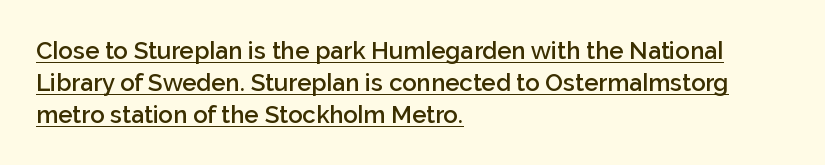
Q: Is the text bold? A: Semi-bold.
Q: Is the text italic (slanted)? A: No, it is upright.
Q: Is the text underlined? A: Yes.
Q: How is the paragraph aligned? A: Left-aligned.
Q: Is the spacing between letters normal or unusually wide? A: Normal.
Q: Is the spacing between lines tight, normal or loose? A: Normal.
